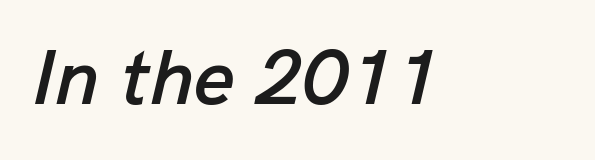
Proportional: the letters do not fall into vertical columns. Looking at the ascenders, they clearly lean. Has an underline been added? It has not. Between one letter and the next there's only the usual sliver of space.
